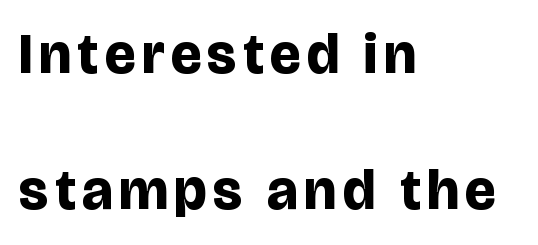
Q: Is the text bold? A: Yes.
Q: Is the text italic (slanted)? A: No, it is upright.
Q: Is the typeface a serif or a sans-serif typeface? A: Sans-serif.
Q: Is the text underlined? A: No.
Q: How is the paragraph aligned? A: Left-aligned.
Q: Is the spacing between lines tight, normal or loose? A: Loose.
Q: Width (condensed, normal, or wide)? A: Normal.
Q: Stroke contrast? A: Low.
Q: x-height? A: Large.
Q: Monospaced? A: No.
